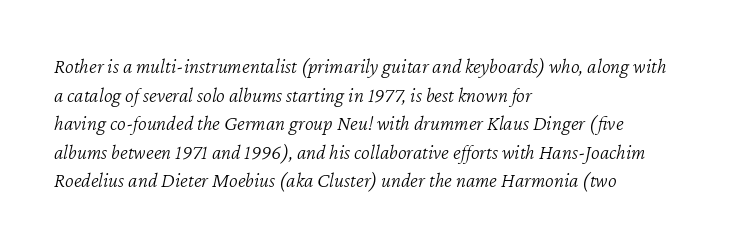
{"italic": "yes", "lean": "right", "slant_degrees": 12, "bold": "no", "underline": "no", "align": "left", "line_spacing": "normal", "line_spacing_ratio": 1.36, "letter_spacing": "normal", "letter_spacing_em": 0.0, "glyph_px": 21}
